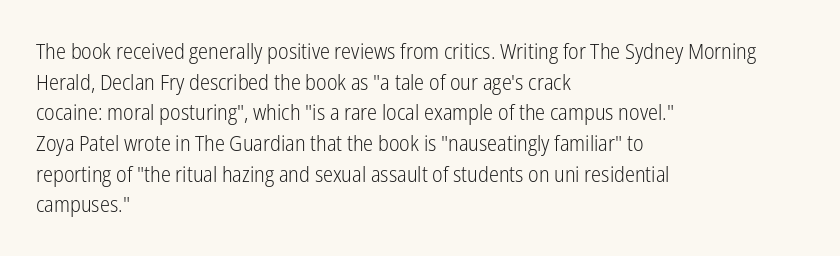
Q: Is the text bold? A: No.
Q: Is the text italic (slanted)? A: No, it is upright.
Q: Is the text underlined? A: No.
Q: How is the paragraph aligned? A: Left-aligned.
Q: Is the spacing between letters normal or unusually wide? A: Normal.
Q: Is the spacing between lines tight, normal or loose? A: Normal.
